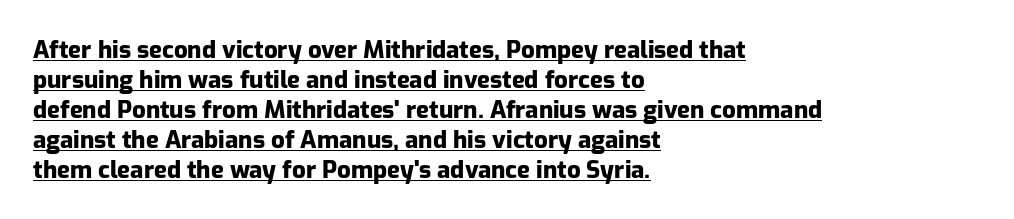
{"italic": "no", "bold": "yes", "underline": "yes", "align": "left", "line_spacing": "normal", "line_spacing_ratio": 1.25, "letter_spacing": "normal", "letter_spacing_em": 0.0, "glyph_px": 24}
